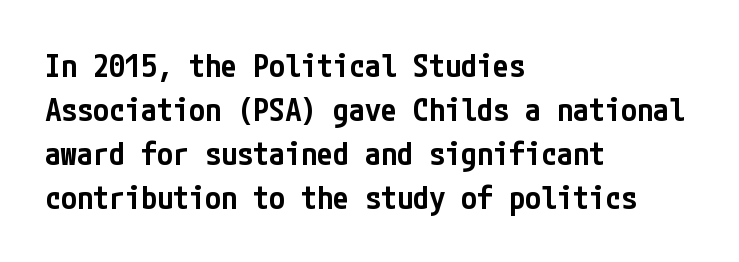
These words are printed semibold, heavier than regular yet not bold. Evenly set lines give the paragraph a standard silhouette. The type family on display is of the sans-serif kind. The face used here is rendered with its standard letterfit. A typesetter would mark this as roman, not italic. Visually the block forms a straight wall on the left and a jagged coastline on the right.
